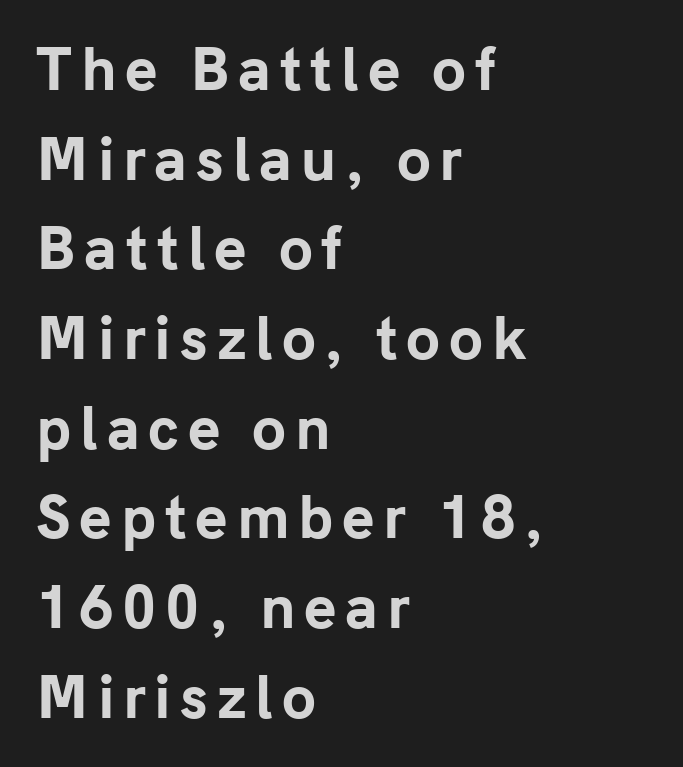
Q: Is the text bold? A: Yes.
Q: Is the text italic (slanted)? A: No, it is upright.
Q: Is the typeface a serif or a sans-serif typeface? A: Sans-serif.
Q: Is the text underlined? A: No.
Q: How is the paragraph aligned? A: Left-aligned.
Q: Is the spacing between lines tight, normal or loose? A: Normal.
Q: Width (condensed, normal, or wide)? A: Normal.
Q: Stroke contrast? A: Low.
Q: x-height? A: Medium.
Q: Monospaced? A: No.
